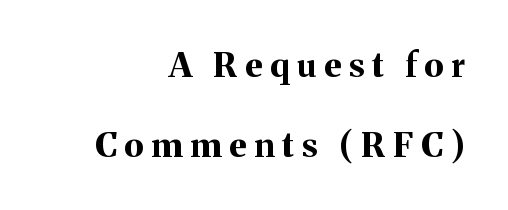
The image shows 34 px bold serif type, upright; set right-aligned, loose line spacing (2.35x), unusually wide letter spacing (+0.23 em), not underlined; medium stroke contrast and a medium x-height.
